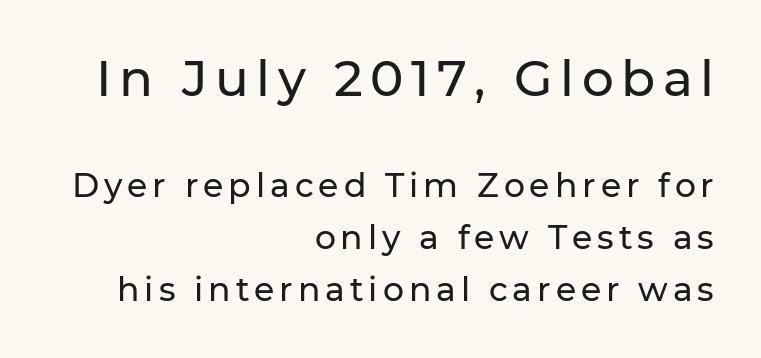
{"serif": "no", "italic": "no", "width": "normal", "stroke_contrast": "low", "x_height": "medium", "monospaced": "no", "underline": "no", "align": "right", "line_spacing": "normal", "line_spacing_ratio": 1.57, "larger_block": "first", "size_ratio": 1.52, "glyph_px": 50}
